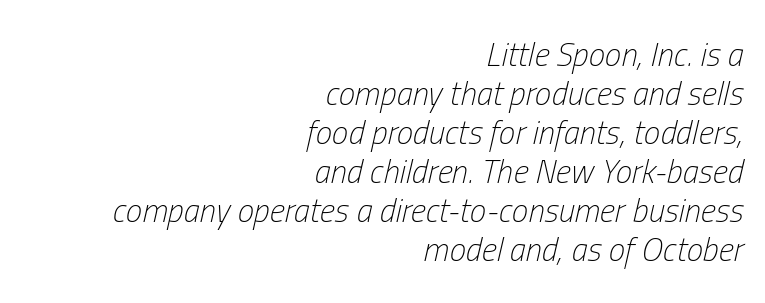
The image shows 33 px light, condensed type, italic (leaning right); set right-aligned, line spacing 1.18x, normal letter spacing, not underlined; low stroke contrast and a medium x-height.
